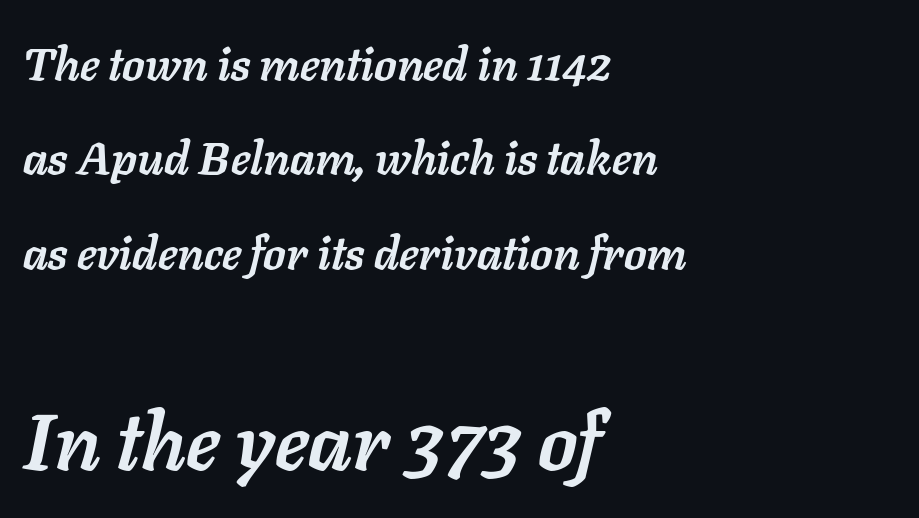
{"italic": "yes", "lean": "right", "slant_degrees": 11, "bold": "yes", "weight": "semibold", "width": "normal", "stroke_contrast": "low", "x_height": "medium", "monospaced": "no", "underline": "no", "align": "left", "line_spacing": "loose", "line_spacing_ratio": 2.05, "letter_spacing": "normal", "letter_spacing_em": 0.0, "larger_block": "second", "size_ratio": 1.74, "glyph_px": 80}
